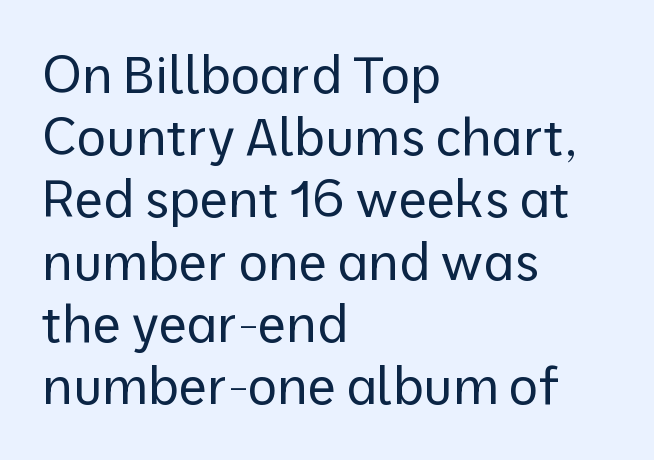
{"serif": "no", "italic": "no", "bold": "no", "weight": "regular", "width": "normal", "stroke_contrast": "low", "x_height": "medium", "monospaced": "no", "underline": "no", "align": "left", "line_spacing_ratio": 1.22, "letter_spacing": "normal", "letter_spacing_em": 0.0, "glyph_px": 51}
